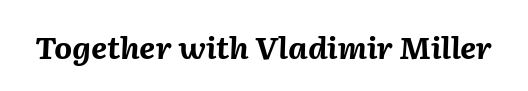
The image shows 31 px bold type, italic (leaning right); set normal letter spacing, not underlined; medium stroke contrast and a medium x-height.
